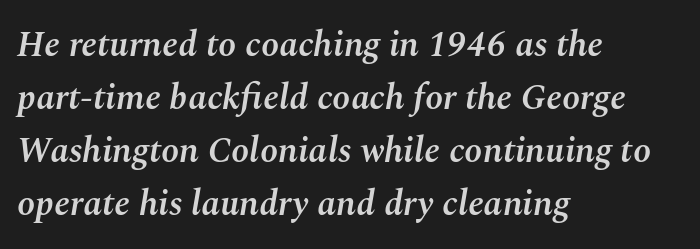
The image shows 36 px semibold type, italic (leaning right); set left-aligned, normal line spacing (1.47x), normal letter spacing, not underlined; medium stroke contrast and a medium x-height.
